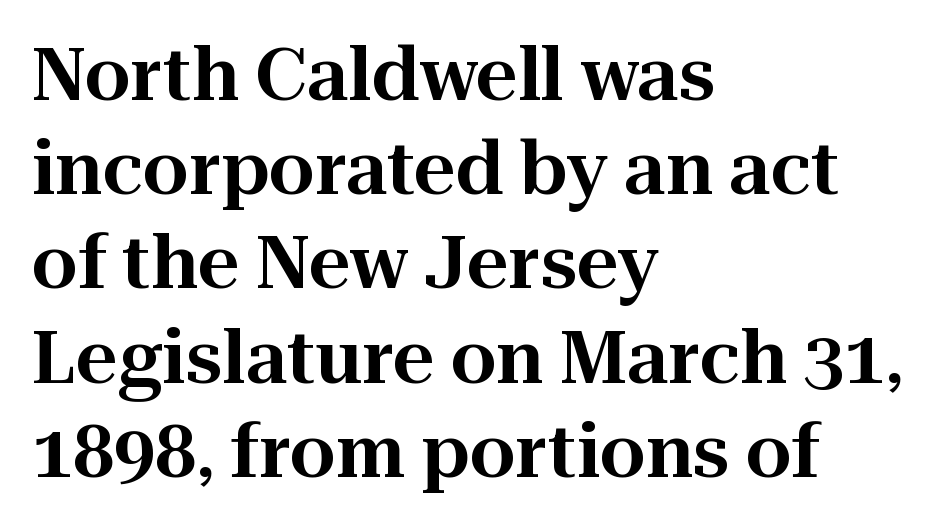
Each line starts at the same left margin while the right side varies. Are there feet on the stems? There are — it's a serif. No word sits above an underline. Spacing verdict: proportional, widths tailored to each character.
